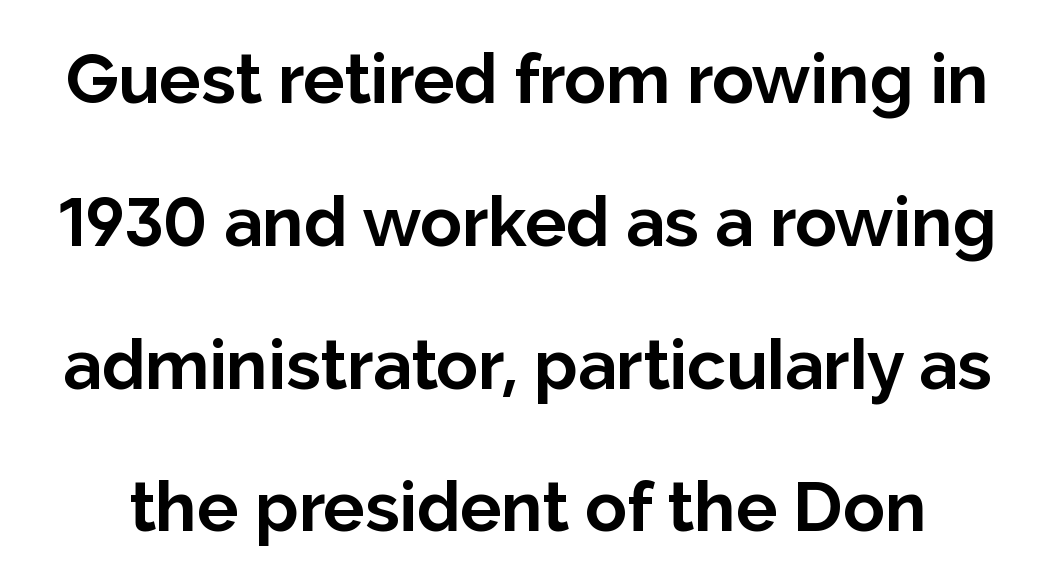
The image shows 69 px bold sans-serif type, upright; set loose line spacing (2.07x), normal letter spacing, not underlined; low stroke contrast and a medium x-height.
